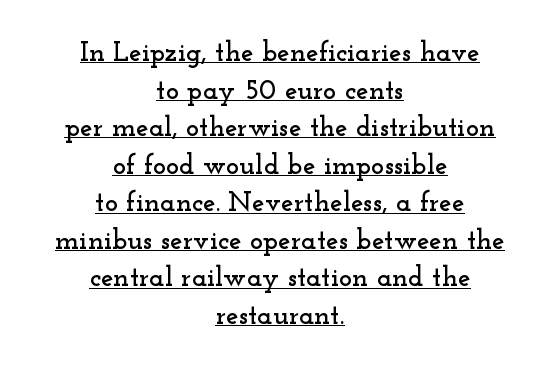
The image shows 28 px wide serif type, upright; set centered, normal line spacing (1.34x), normal letter spacing, underlined; low stroke contrast and a small x-height.
